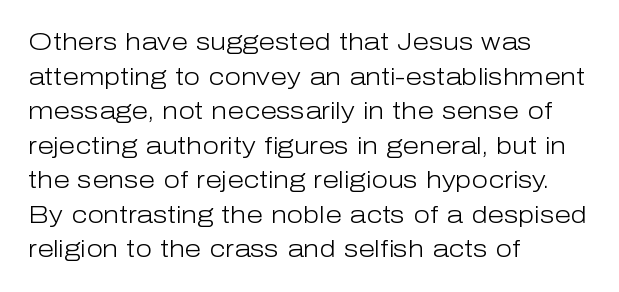
The image shows 24 px text type, upright; set left-aligned, normal line spacing (1.44x), normal letter spacing, not underlined.
